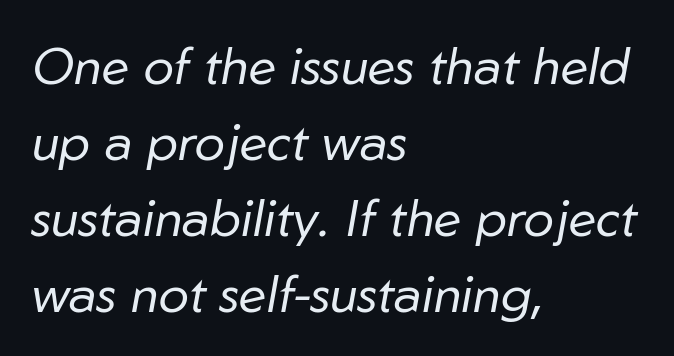
{"italic": "yes", "lean": "right", "slant_degrees": 10, "bold": "no", "weight": "regular", "width": "normal", "stroke_contrast": "low", "x_height": "medium", "monospaced": "no", "underline": "no", "align": "left", "line_spacing": "normal", "line_spacing_ratio": 1.49, "letter_spacing": "normal", "letter_spacing_em": 0.0, "glyph_px": 51}
